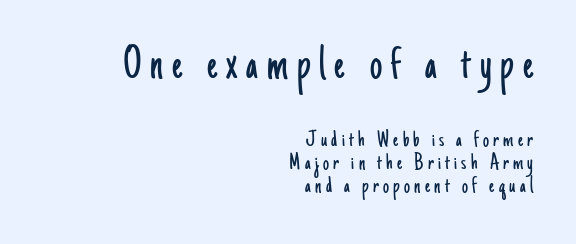
Caption: multi-line text, flush right, ragged left. Character widths vary here, with narrow letters taking less room than wide ones. The designer went with a sans here, leaving each stem footless. Between these two stacked blocks, the higher one wins on size.
